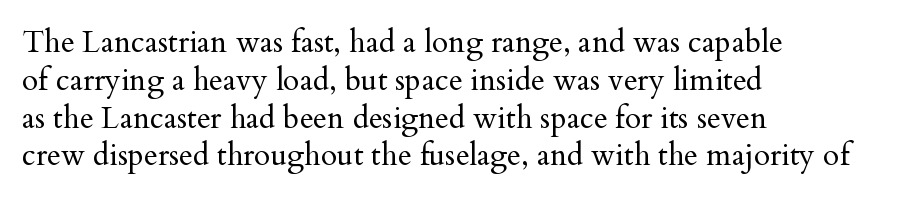
{"serif": "yes", "italic": "no", "bold": "no", "weight": "regular", "width": "normal", "stroke_contrast": "medium", "x_height": "small", "monospaced": "no", "underline": "no", "align": "left", "line_spacing": "normal", "line_spacing_ratio": 1.26, "letter_spacing": "normal", "letter_spacing_em": 0.0, "glyph_px": 30}
